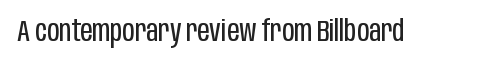
Q: Is the text bold? A: No.
Q: Is the text italic (slanted)? A: No, it is upright.
Q: Is the typeface a serif or a sans-serif typeface? A: Sans-serif.
Q: Is the text underlined? A: No.
Q: Is the spacing between letters normal or unusually wide? A: Normal.
Q: Width (condensed, normal, or wide)? A: Condensed.
Q: Stroke contrast? A: Low.
Q: x-height? A: Large.
Q: Monospaced? A: No.
